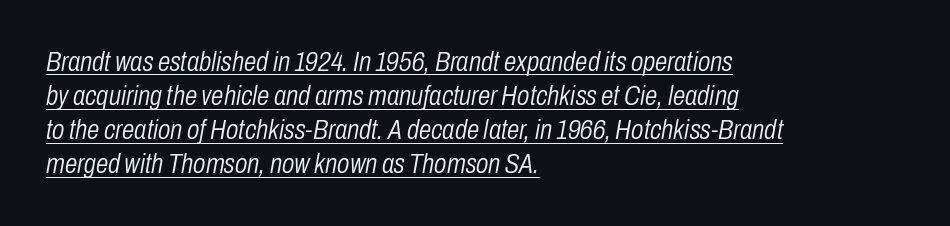
{"italic": "yes", "lean": "right", "slant_degrees": 10, "bold": "no", "weight": "light", "width": "condensed", "stroke_contrast": "low", "x_height": "medium", "monospaced": "no", "underline": "yes", "align": "left", "line_spacing_ratio": 1.22, "letter_spacing": "normal", "letter_spacing_em": 0.0, "glyph_px": 28}
